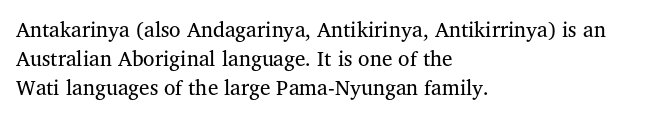
{"italic": "no", "bold": "no", "underline": "no", "align": "left", "line_spacing": "normal", "line_spacing_ratio": 1.38, "letter_spacing": "normal", "letter_spacing_em": 0.0, "glyph_px": 21}
